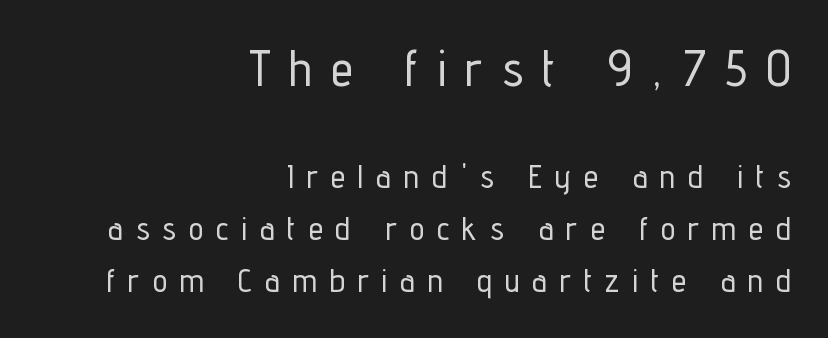
It's the straight-up-and-down kind of type. This is sans-serif lettering, the kind often seen on screens and signage. Plain, unruled lines of type. The rendering anchors every line to the right-hand side. The letters advance in unequal steps, a hallmark of proportional type.
